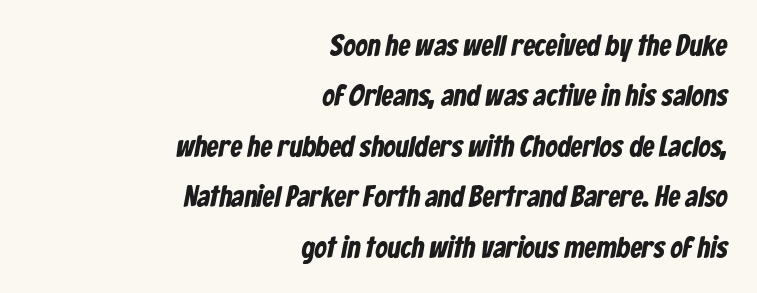
Check where the strokes stop: nothing finishes them off — pure sans. The vertical gap from one line to the next is medium. The line texture is even and compact thanks to regular tracking. The lines are quadded right. The letters are bold, with thick, heavy strokes.
